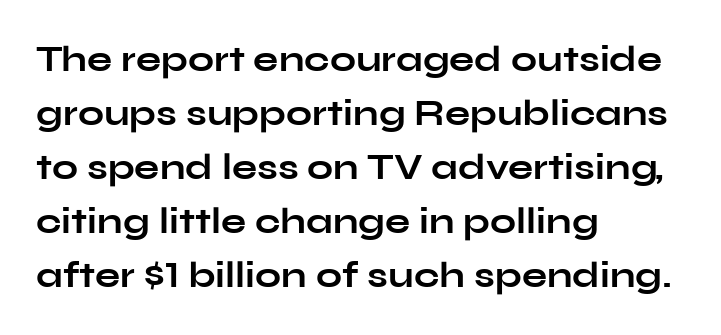
Q: Is the text bold? A: Yes.
Q: Is the text italic (slanted)? A: No, it is upright.
Q: Is the typeface a serif or a sans-serif typeface? A: Sans-serif.
Q: Is the text underlined? A: No.
Q: How is the paragraph aligned? A: Left-aligned.
Q: Is the spacing between letters normal or unusually wide? A: Normal.
Q: Is the spacing between lines tight, normal or loose? A: Normal.
Q: Width (condensed, normal, or wide)? A: Wide.
Q: Stroke contrast? A: Low.
Q: x-height? A: Medium.
Q: Monospaced? A: No.
